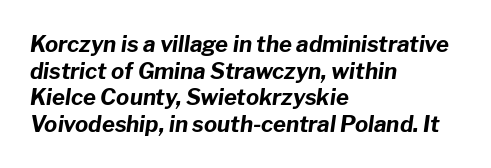
{"italic": "yes", "lean": "right", "slant_degrees": 8, "bold": "yes", "underline": "no", "align": "left", "line_spacing_ratio": 1.21, "letter_spacing": "normal", "letter_spacing_em": 0.0, "glyph_px": 22}
